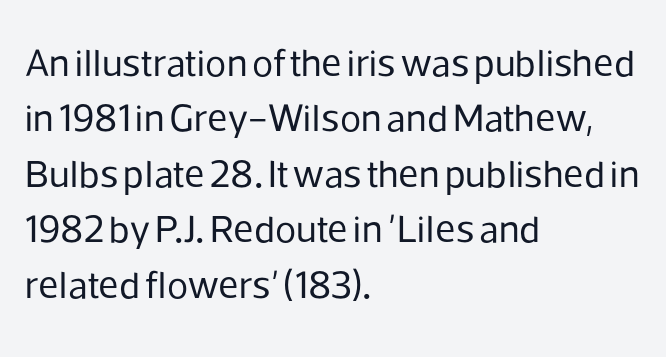
Whoever set this chose a conventional vertical rhythm. Note the varied advance widths — an 'i' is clearly narrower than an 'm'. Does the lettering tilt? It doesn't — this is upright. The face looks like a standard text weight, possibly lighter. The space beneath each line is pristine and unruled. The text was rendered using a sans face with plain stroke endings.
